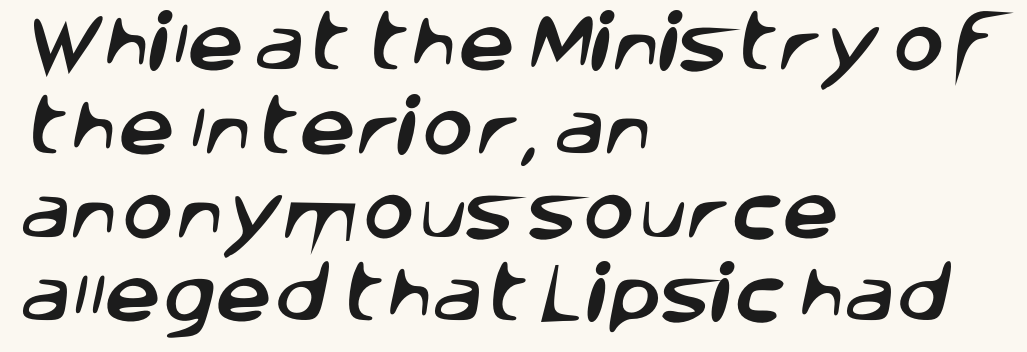
{"serif": "no", "width": "normal", "stroke_contrast": "low", "x_height": "large", "monospaced": "no", "underline": "no", "align": "left", "line_spacing": "normal", "line_spacing_ratio": 1.33, "letter_spacing": "normal", "letter_spacing_em": 0.0, "glyph_px": 63}
